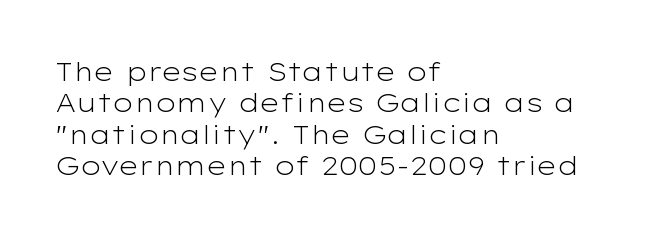
What stands out about the letter spacing? Nothing — it is the standard amount. The rendering anchors every line to the left-hand side. A light-to-regular cut is what we see here. Ordinary non-slanted type is in use.
